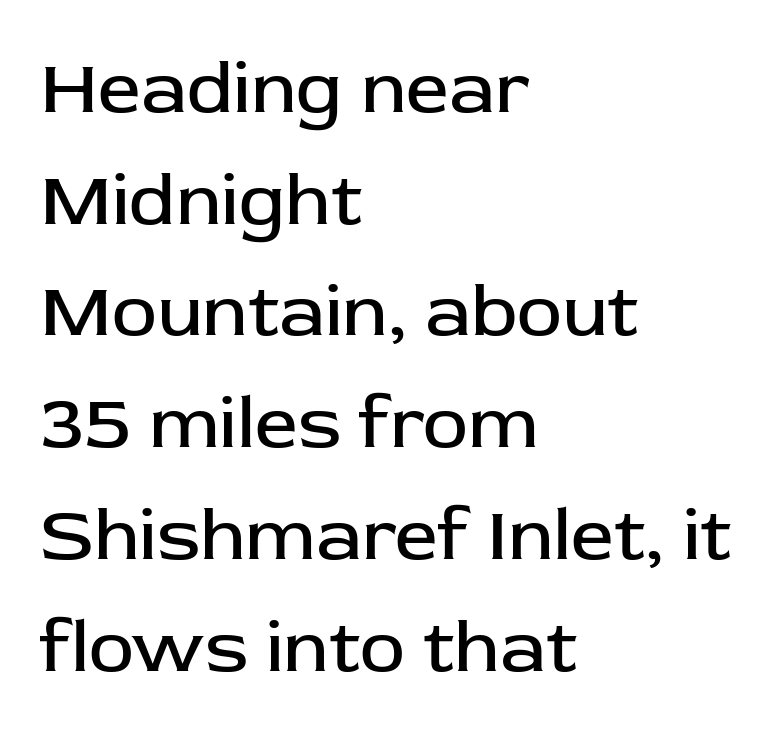
{"serif": "no", "italic": "no", "bold": "no", "weight": "regular", "width": "normal", "stroke_contrast": "low", "x_height": "medium", "monospaced": "no", "underline": "no", "align": "left", "line_spacing": "normal", "line_spacing_ratio": 1.47, "letter_spacing": "normal", "letter_spacing_em": 0.0, "glyph_px": 76}
